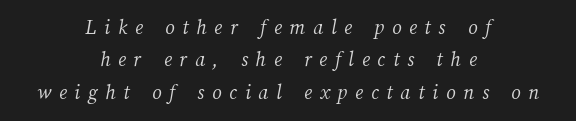
{"bold": "no", "underline": "no", "align": "center", "line_spacing": "normal", "line_spacing_ratio": 1.54, "letter_spacing": "wide", "letter_spacing_em": 0.37, "glyph_px": 21}
